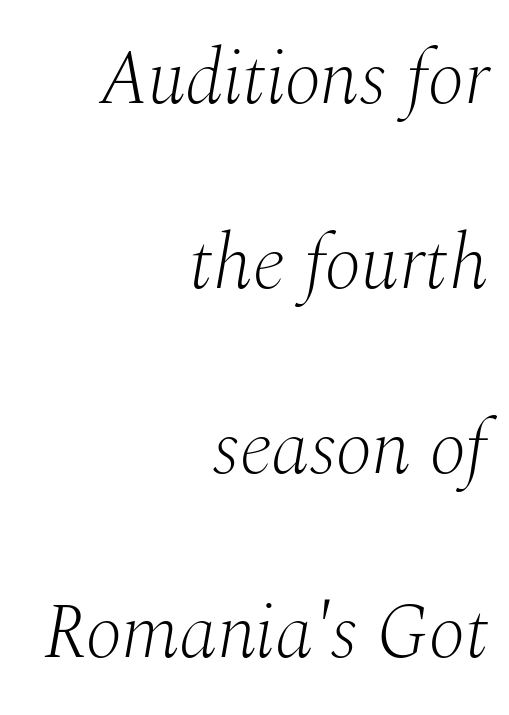
The image shows 77 px light serif type, italic (leaning right); set right-aligned, loose line spacing (2.4x), normal letter spacing, not underlined; medium stroke contrast and a medium x-height.
